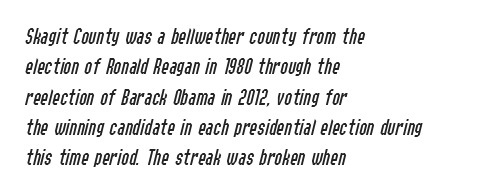
Q: Is the text bold? A: No.
Q: Is the text italic (slanted)? A: Yes, it leans right by about 14 degrees.
Q: Is the text underlined? A: No.
Q: How is the paragraph aligned? A: Left-aligned.
Q: Is the spacing between letters normal or unusually wide? A: Normal.
Q: Is the spacing between lines tight, normal or loose? A: Normal.
